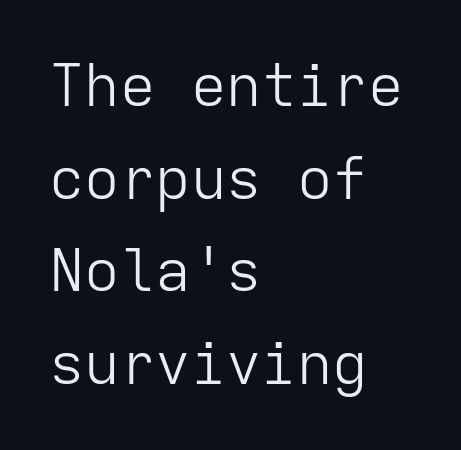
{"serif": "no", "italic": "no", "bold": "no", "weight": "light", "width": "normal", "stroke_contrast": "low", "x_height": "medium", "monospaced": "yes", "underline": "no", "align": "left", "line_spacing": "normal", "line_spacing_ratio": 1.57, "letter_spacing": "normal", "letter_spacing_em": 0.0, "glyph_px": 59}
